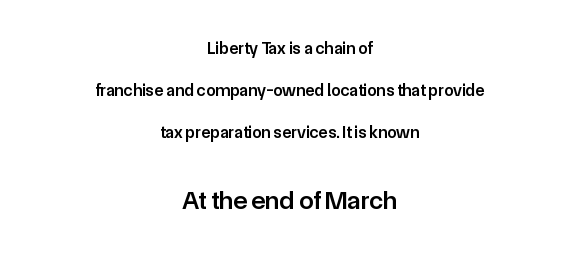
Stems and bowls a touch heavier than normal — semibold. There is no visible air inserted between adjacent glyphs. These lines were composed using upright roman letters. Quick note: underline off. Is the lower block the larger one? Yes — the lower block carries the bigger type.
